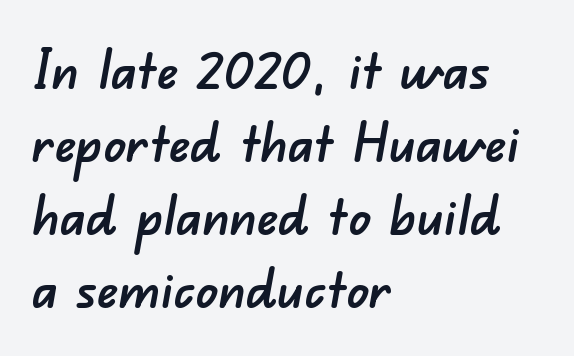
{"serif": "no", "width": "normal", "stroke_contrast": "low", "x_height": "small", "monospaced": "no", "underline": "no", "align": "left", "line_spacing": "normal", "line_spacing_ratio": 1.33, "letter_spacing": "normal", "letter_spacing_em": 0.0, "glyph_px": 55}
